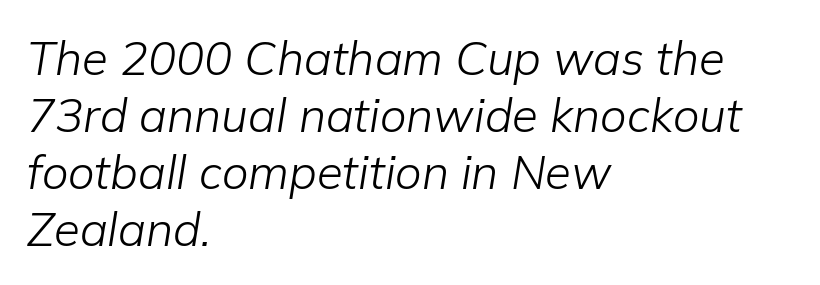
The image shows 47 px light type, italic (leaning right); set left-aligned, line spacing 1.21x, normal letter spacing, not underlined; low stroke contrast and a medium x-height.
